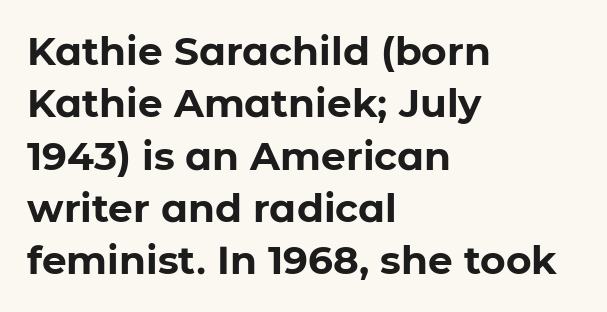
Q: Is the text bold? A: Yes.
Q: Is the text italic (slanted)? A: No, it is upright.
Q: Is the typeface a serif or a sans-serif typeface? A: Sans-serif.
Q: Is the text underlined? A: No.
Q: How is the paragraph aligned? A: Left-aligned.
Q: Is the spacing between letters normal or unusually wide? A: Normal.
Q: Is the spacing between lines tight, normal or loose? A: Normal.
Q: Width (condensed, normal, or wide)? A: Normal.
Q: Stroke contrast? A: Low.
Q: x-height? A: Medium.
Q: Monospaced? A: No.
